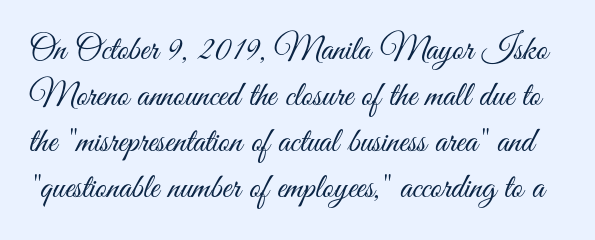
Q: Is the text bold? A: No.
Q: Is the text italic (slanted)? A: Yes.
Q: Is the typeface a serif or a sans-serif typeface? A: Sans-serif.
Q: Is the text underlined? A: No.
Q: Is the spacing between letters normal or unusually wide? A: Normal.
Q: Is the spacing between lines tight, normal or loose? A: Normal.
Q: Width (condensed, normal, or wide)? A: Condensed.
Q: Stroke contrast? A: Medium.
Q: x-height? A: Small.
Q: Monospaced? A: No.
